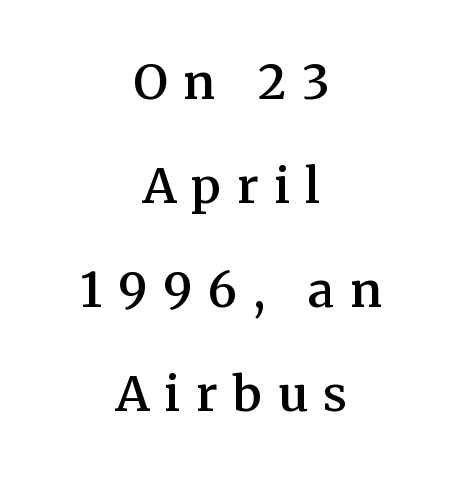
Q: Is the text bold? A: Semi-bold.
Q: Is the text italic (slanted)? A: No, it is upright.
Q: Is the typeface a serif or a sans-serif typeface? A: Serif.
Q: Is the text underlined? A: No.
Q: How is the paragraph aligned? A: Centered.
Q: Is the spacing between letters normal or unusually wide? A: Unusually wide.
Q: Is the spacing between lines tight, normal or loose? A: Loose.
Q: Width (condensed, normal, or wide)? A: Normal.
Q: Stroke contrast? A: Medium.
Q: x-height? A: Medium.
Q: Monospaced? A: No.
